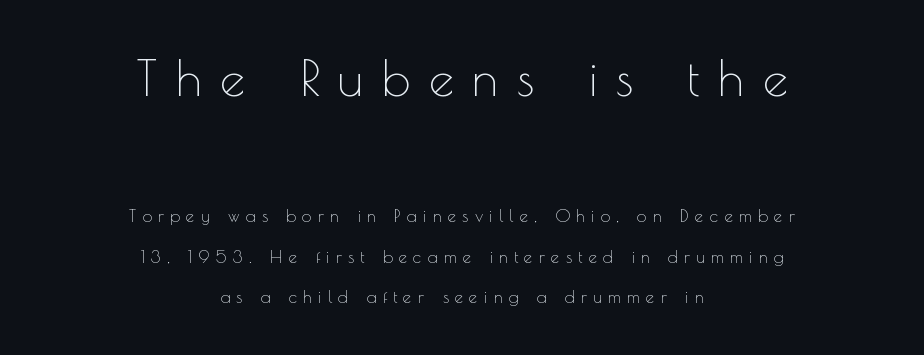
The letters advance in unequal steps, a hallmark of proportional type. Unbolded letterforms with no extra heft. Loosely led — the rows are spread out. Typographically, this falls in the sans-serif category. The letters are spread apart with noticeably loose tracking.
